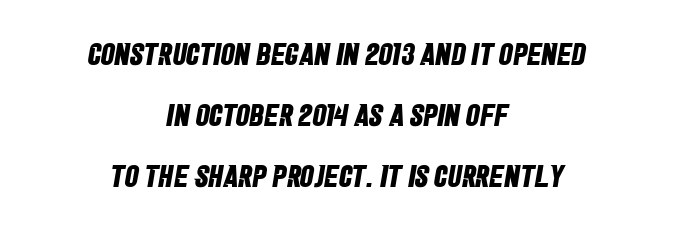
The image shows 31 px bold, condensed sans-serif type; set centered, loose line spacing (1.97x), normal letter spacing, not underlined; low stroke contrast and a large x-height.
